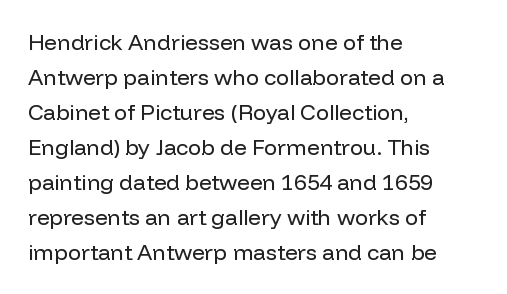
The image shows 22 px text type, upright; set left-aligned, normal line spacing (1.59x), normal letter spacing, not underlined.
